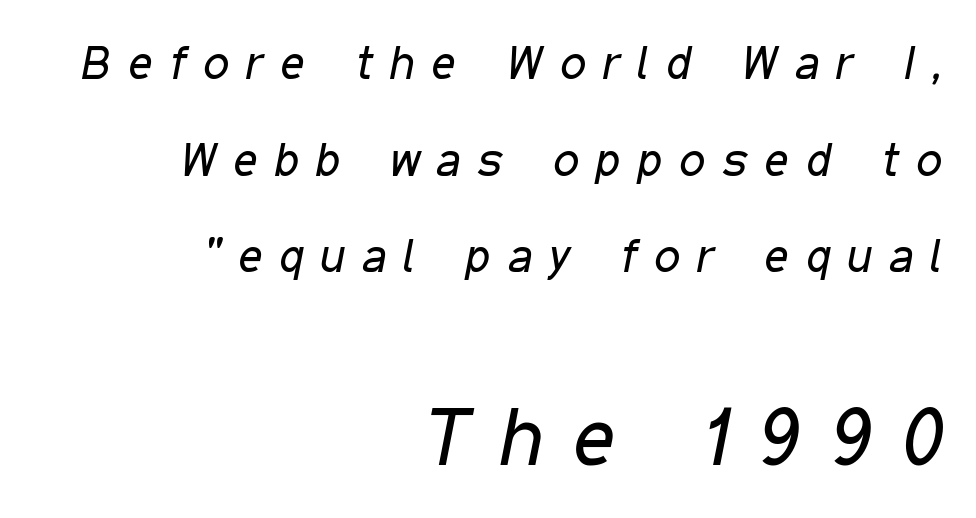
{"italic": "yes", "lean": "right", "slant_degrees": 11, "bold": "no", "weight": "regular", "width": "condensed", "stroke_contrast": "low", "x_height": "medium", "monospaced": "no", "underline": "no", "align": "right", "line_spacing": "loose", "line_spacing_ratio": 2.1, "letter_spacing": "wide", "letter_spacing_em": 0.38, "larger_block": "second", "size_ratio": 1.74, "glyph_px": 80}
